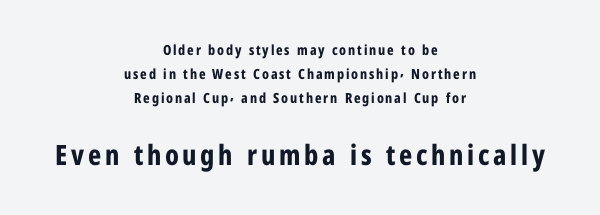
The image shows 28 px bold, condensed sans-serif type, upright; set centered, line spacing 1.73x, not underlined; the second (bottom) block is 2.0x larger; low stroke contrast and a medium x-height.
